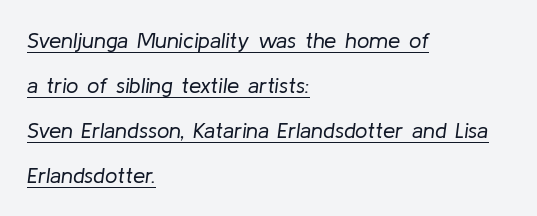
The image shows 22 px text type, italic (leaning right); set left-aligned, loose line spacing (2.05x), normal letter spacing, underlined.
